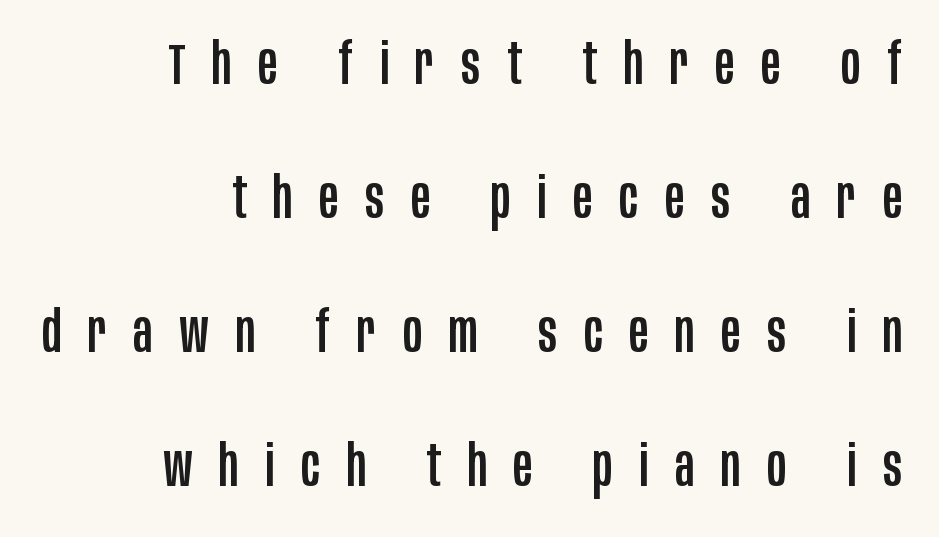
Q: Is the text italic (slanted)? A: No, it is upright.
Q: Is the typeface a serif or a sans-serif typeface? A: Sans-serif.
Q: Is the text underlined? A: No.
Q: How is the paragraph aligned? A: Right-aligned.
Q: Is the spacing between letters normal or unusually wide? A: Unusually wide.
Q: Is the spacing between lines tight, normal or loose? A: Loose.
Q: Width (condensed, normal, or wide)? A: Condensed.
Q: Stroke contrast? A: Low.
Q: x-height? A: Large.
Q: Monospaced? A: No.
